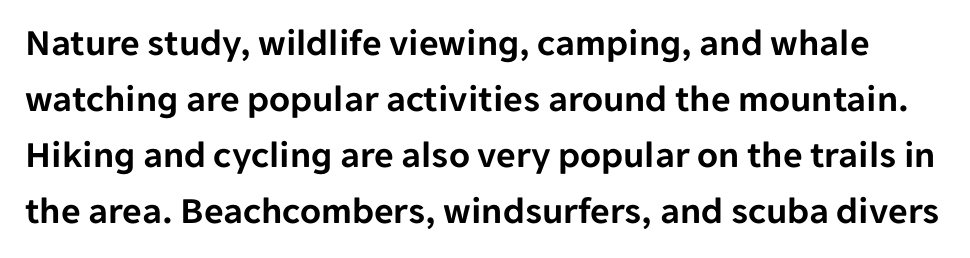
Q: Is the text italic (slanted)? A: No, it is upright.
Q: Is the typeface a serif or a sans-serif typeface? A: Sans-serif.
Q: Is the text underlined? A: No.
Q: Is the spacing between letters normal or unusually wide? A: Normal.
Q: Is the spacing between lines tight, normal or loose? A: Normal.
Q: Width (condensed, normal, or wide)? A: Normal.
Q: Stroke contrast? A: Low.
Q: x-height? A: Medium.
Q: Monospaced? A: No.
